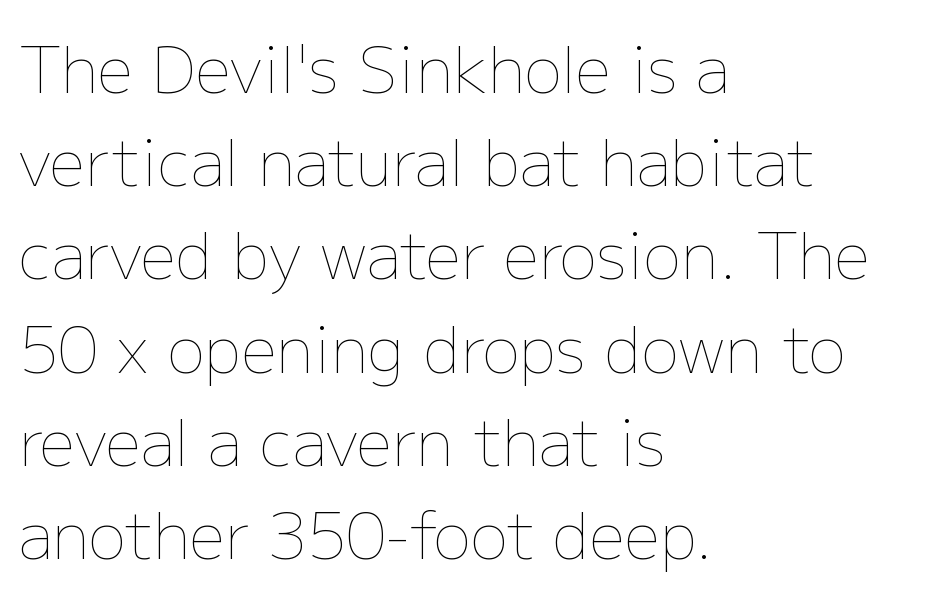
The image shows 63 px thin type, upright; set left-aligned, normal line spacing (1.48x), normal letter spacing, not underlined; low stroke contrast and a medium x-height.
